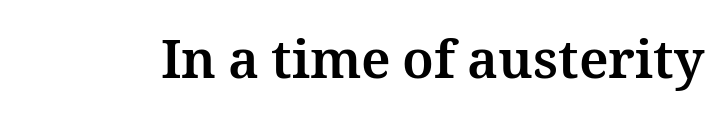
Looks like regular typesetting: each glyph gets only the width it needs. Emphasis by weight is at full strength: bold. Each word holds together tightly as a unit, with standard inter-letter gaps. Every stem runs plumb, perpendicular to the baseline. A clean baseline with only descenders dipping below it.
